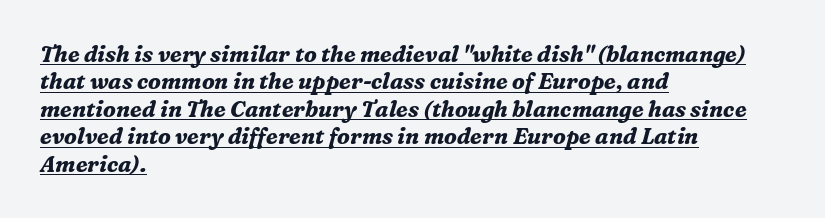
Is the type bold? Yes — the strokes are clearly thick and heavy. Notice how descenders clear the ascenders below comfortably — that's standard leading. In designer terms, the underline attribute is active on this setting. A typesetter would call this zero additional tracking.
